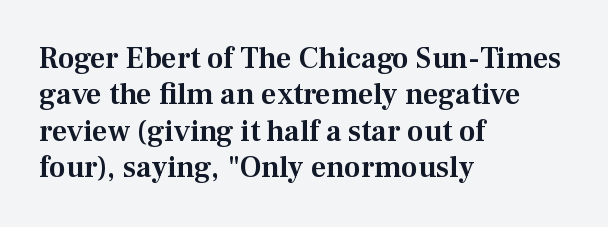
Default kerning and tracking; the words read as compact shapes. Typographically, this falls in the serif category. Line starts are locked; line ends wander. You can tell it's not italic because the verticals are truly vertical. Nobody drew a line under any word here.
